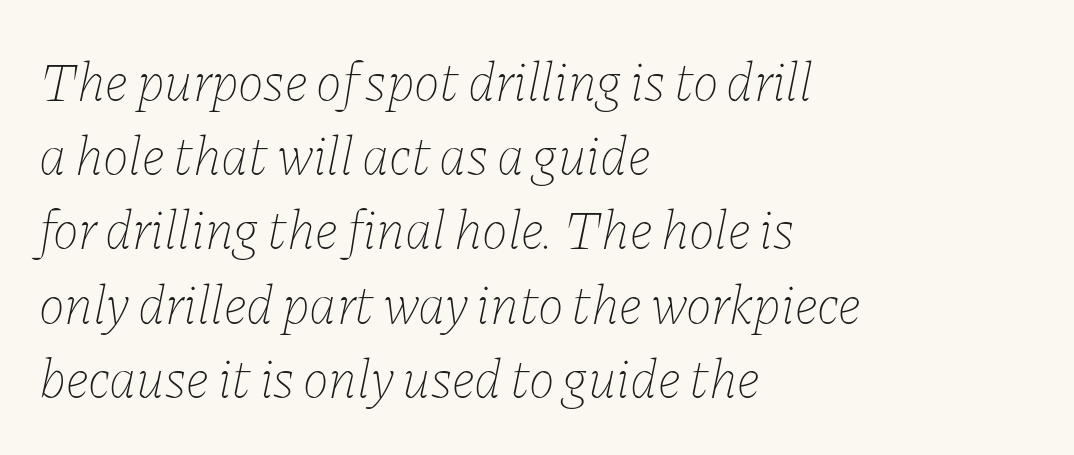
Observe the ordinary spacing: letters are neighbours, not strangers. The leading is moderate, giving the passage an even texture. The face used here is proportionally spaced, like ordinary book or web type. Check under the words: just untouched page.
